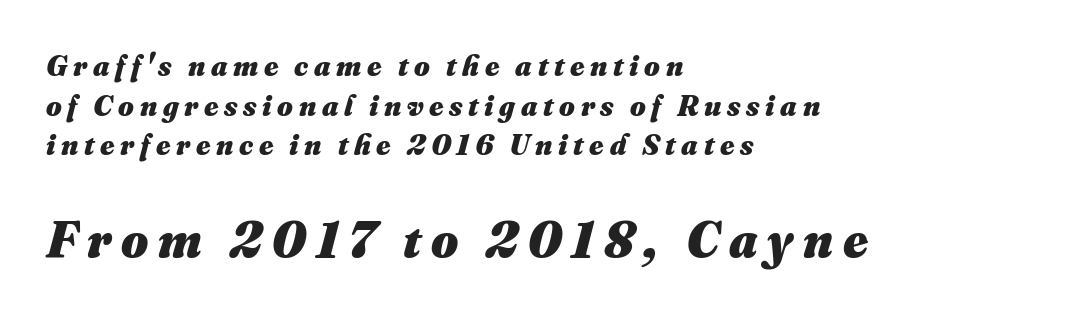
Character size in the trailing block exceeds that of the leading block. Each glyph is drawn with heavy, bold strokes. The glyphs are unaccompanied by any horizontal stroke below them. What's the leading like? Ordinary, nothing unusual. Varying glyph widths throughout — classic text-font behaviour. In CSS terms this would be text-align: left.
